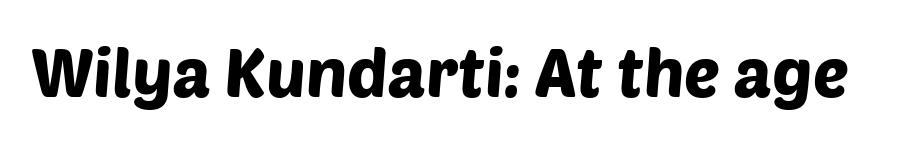
Q: Is the typeface a serif or a sans-serif typeface? A: Sans-serif.
Q: Is the text underlined? A: No.
Q: Is the spacing between letters normal or unusually wide? A: Normal.
Q: Width (condensed, normal, or wide)? A: Normal.
Q: Stroke contrast? A: Low.
Q: x-height? A: Large.
Q: Monospaced? A: No.
